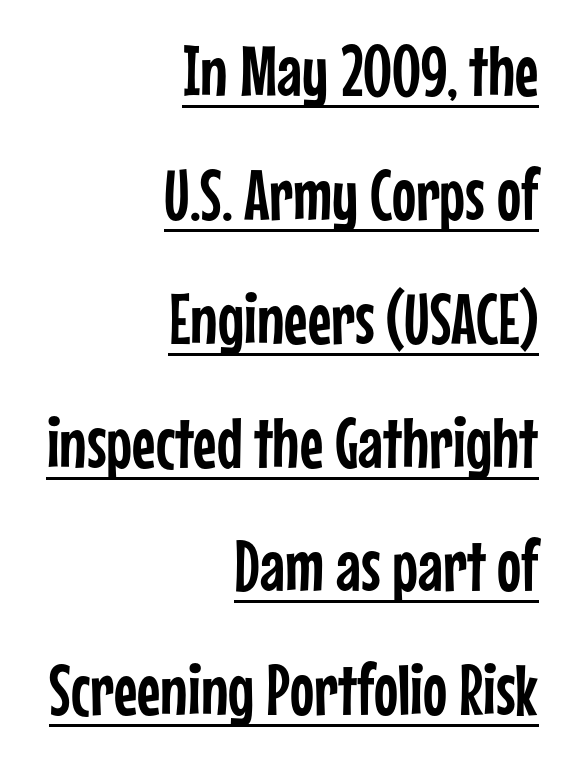
The image shows 72 px condensed sans-serif type, upright; set right-aligned, line spacing 1.72x, normal letter spacing, underlined; low stroke contrast and a medium x-height.
